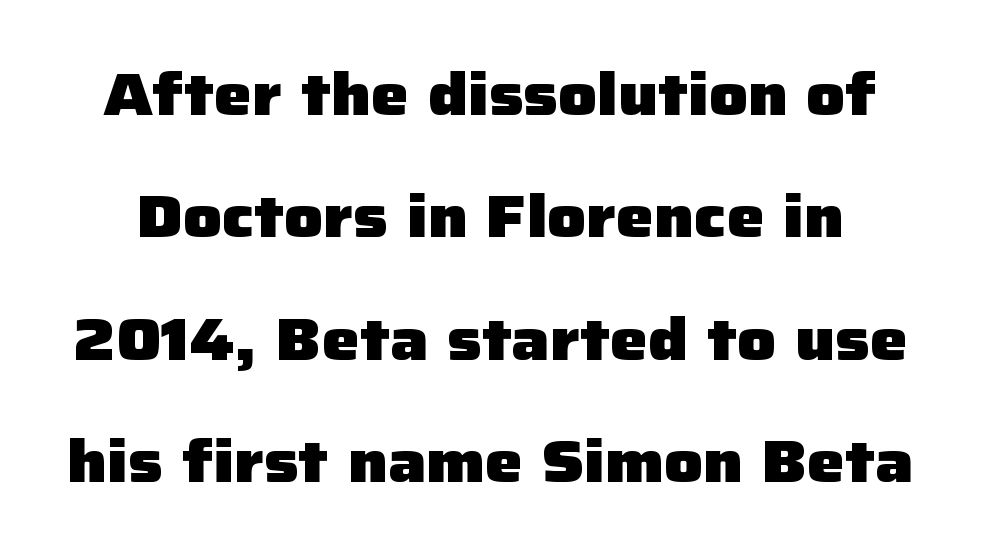
Q: Is the text bold? A: Yes.
Q: Is the text italic (slanted)? A: No, it is upright.
Q: Is the typeface a serif or a sans-serif typeface? A: Sans-serif.
Q: Is the text underlined? A: No.
Q: Is the spacing between letters normal or unusually wide? A: Normal.
Q: Is the spacing between lines tight, normal or loose? A: Loose.
Q: Width (condensed, normal, or wide)? A: Normal.
Q: Stroke contrast? A: Low.
Q: x-height? A: Medium.
Q: Monospaced? A: No.
